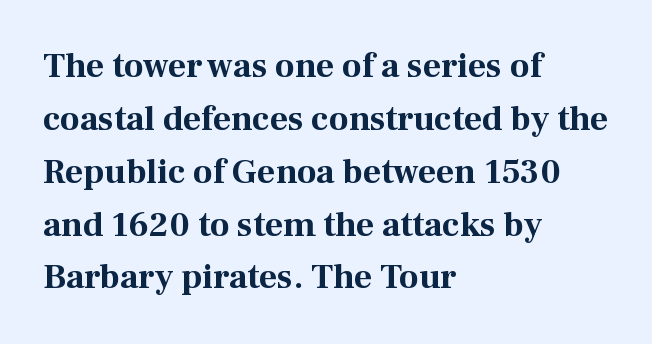
The image shows 35 px bold serif type, upright; set left-aligned, normal line spacing (1.51x), normal letter spacing, not underlined; medium stroke contrast and a medium x-height.
